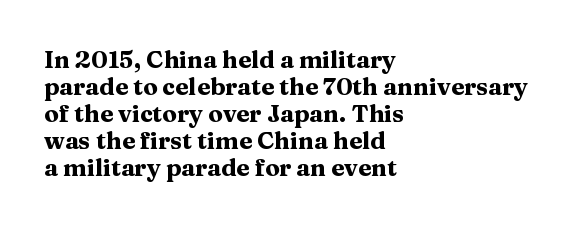
The strokes are fattened all the way to bold. These lines huddle together more closely than default settings would place them. One-word summary of the alignment: left. Between one letter and the next there's only the usual sliver of space. A clean baseline with only descenders dipping below it.
